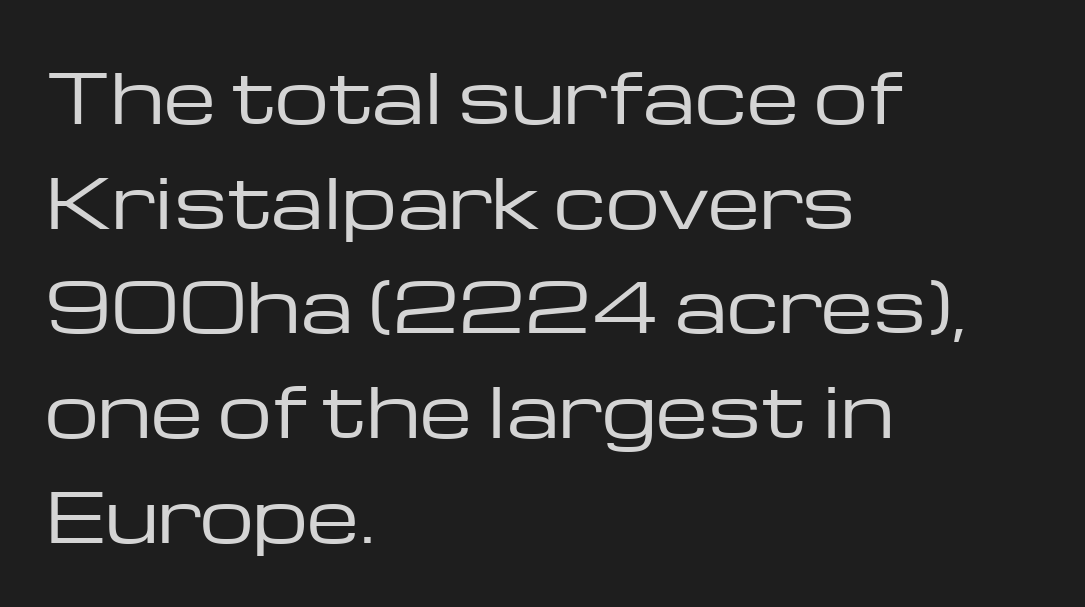
The image shows 68 px regular-weight, wide sans-serif type, upright; set left-aligned, normal line spacing (1.54x), normal letter spacing, not underlined; low stroke contrast and a medium x-height.
